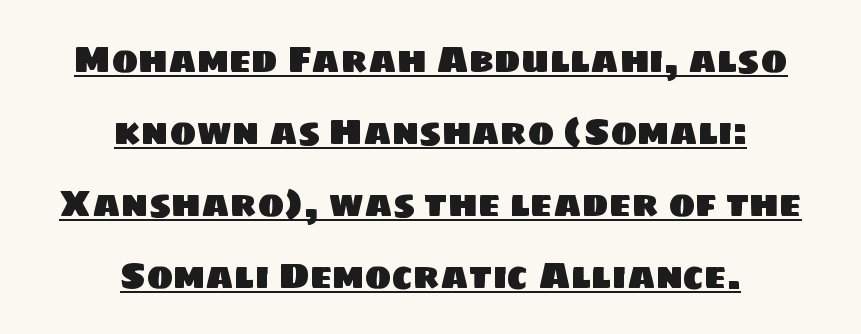
Q: Is the typeface a serif or a sans-serif typeface? A: Sans-serif.
Q: Is the text underlined? A: Yes.
Q: How is the paragraph aligned? A: Centered.
Q: Is the spacing between letters normal or unusually wide? A: Normal.
Q: Is the spacing between lines tight, normal or loose? A: Loose.
Q: Width (condensed, normal, or wide)? A: Normal.
Q: Stroke contrast? A: Low.
Q: x-height? A: Large.
Q: Monospaced? A: No.
